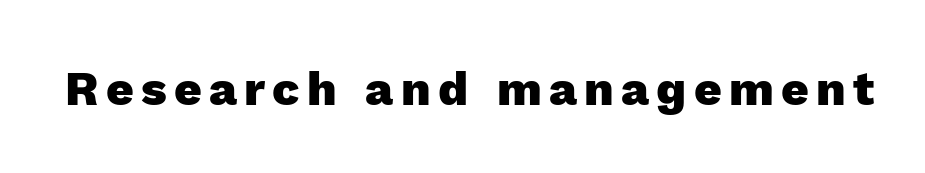
Varying glyph widths throughout — classic text-font behaviour. Nothing sits at the stroke ends, so this counts as sans-serif. Any mark beneath the type? The region is blank. Strong, thick strokes mark this as bold type. Tall strokes in this sample are plumb rather than angled.
